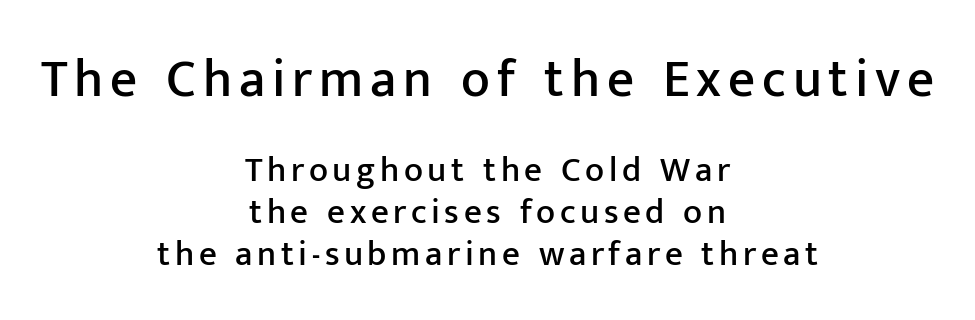
The image shows 53 px sans-serif type, upright; set centered, line spacing 1.19x, not underlined; the first (top) block is 1.51x larger; low stroke contrast and a medium x-height.
